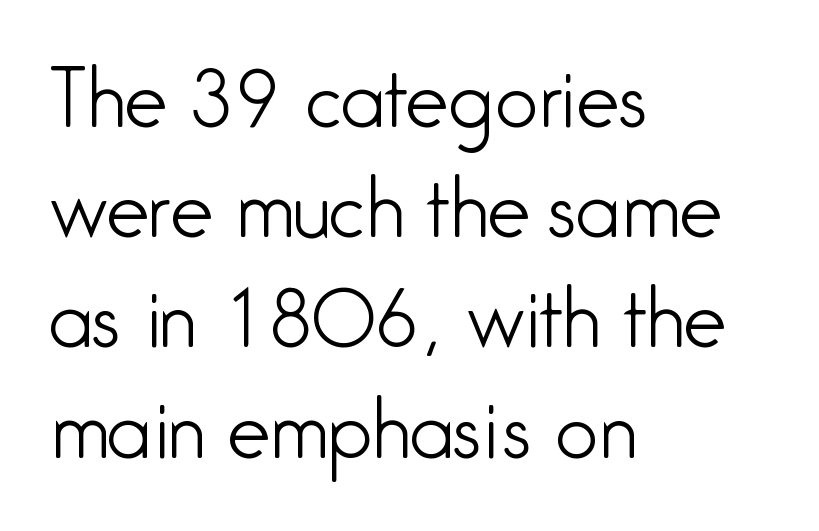
Q: Is the text bold? A: No.
Q: Is the text italic (slanted)? A: No, it is upright.
Q: Is the typeface a serif or a sans-serif typeface? A: Sans-serif.
Q: Is the text underlined? A: No.
Q: How is the paragraph aligned? A: Left-aligned.
Q: Is the spacing between letters normal or unusually wide? A: Normal.
Q: Is the spacing between lines tight, normal or loose? A: Normal.
Q: Width (condensed, normal, or wide)? A: Condensed.
Q: Stroke contrast? A: Low.
Q: x-height? A: Medium.
Q: Monospaced? A: No.
